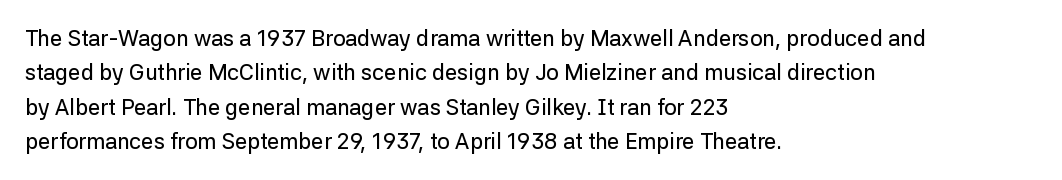
Q: Is the text italic (slanted)? A: No, it is upright.
Q: Is the text underlined? A: No.
Q: How is the paragraph aligned? A: Left-aligned.
Q: Is the spacing between letters normal or unusually wide? A: Normal.
Q: Is the spacing between lines tight, normal or loose? A: Normal.
